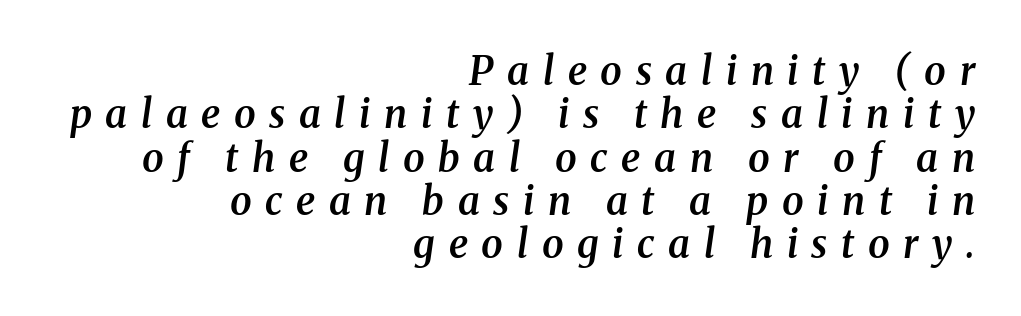
The image shows 39 px semibold serif type, italic (leaning right); set right-aligned, tight line spacing (1.11x), unusually wide letter spacing (+0.35 em), not underlined; medium stroke contrast and a medium x-height.
